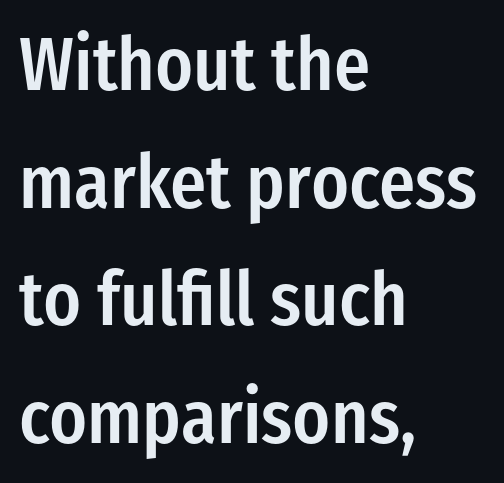
Q: Is the text bold? A: Semi-bold.
Q: Is the text italic (slanted)? A: No, it is upright.
Q: Is the typeface a serif or a sans-serif typeface? A: Sans-serif.
Q: Is the text underlined? A: No.
Q: How is the paragraph aligned? A: Left-aligned.
Q: Is the spacing between letters normal or unusually wide? A: Normal.
Q: Is the spacing between lines tight, normal or loose? A: Normal.
Q: Width (condensed, normal, or wide)? A: Condensed.
Q: Stroke contrast? A: Low.
Q: x-height? A: Medium.
Q: Monospaced? A: No.
